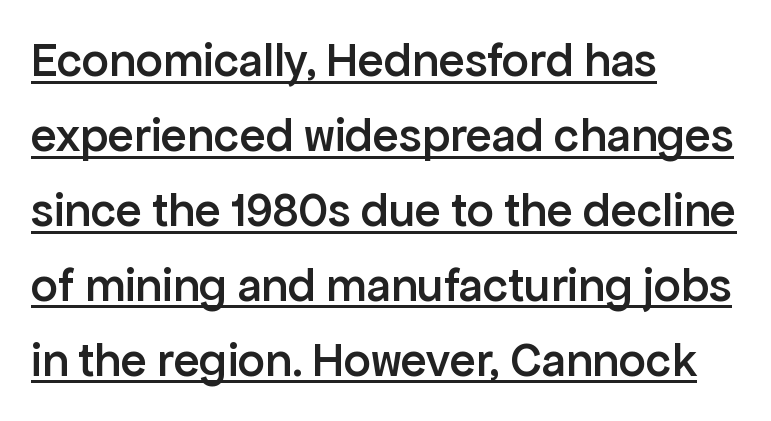
These lines are composed in type without serifs. The lettering holds an erect, upright posture throughout. The letterforms sit shoulder to shoulder at normal distance. Is there an underline? Yes — a line sits under the letters. On the weight axis this lands at semibold, roughly 600.
